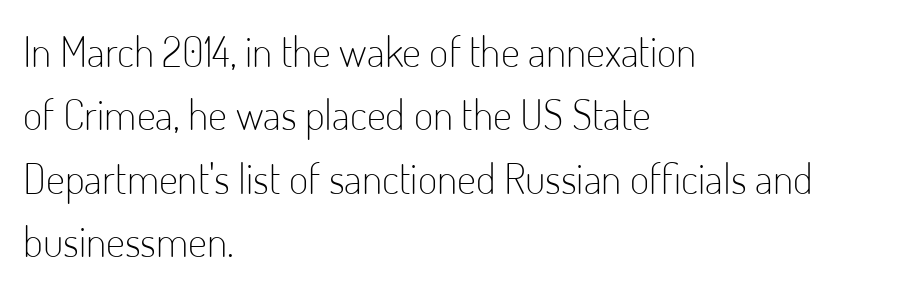
Q: Is the text bold? A: No.
Q: Is the text italic (slanted)? A: No, it is upright.
Q: Is the typeface a serif or a sans-serif typeface? A: Sans-serif.
Q: Is the text underlined? A: No.
Q: How is the paragraph aligned? A: Left-aligned.
Q: Is the spacing between letters normal or unusually wide? A: Normal.
Q: Is the spacing between lines tight, normal or loose? A: Normal.
Q: Width (condensed, normal, or wide)? A: Condensed.
Q: Stroke contrast? A: Low.
Q: x-height? A: Small.
Q: Monospaced? A: No.
